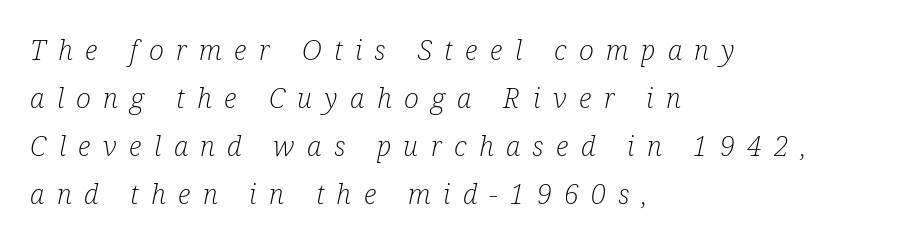
{"serif": "yes", "italic": "yes", "lean": "right", "slant_degrees": 12, "bold": "no", "weight": "light", "width": "condensed", "stroke_contrast": "low", "x_height": "medium", "monospaced": "no", "underline": "no", "align": "left", "line_spacing_ratio": 1.71, "letter_spacing": "wide", "letter_spacing_em": 0.44, "glyph_px": 28}
